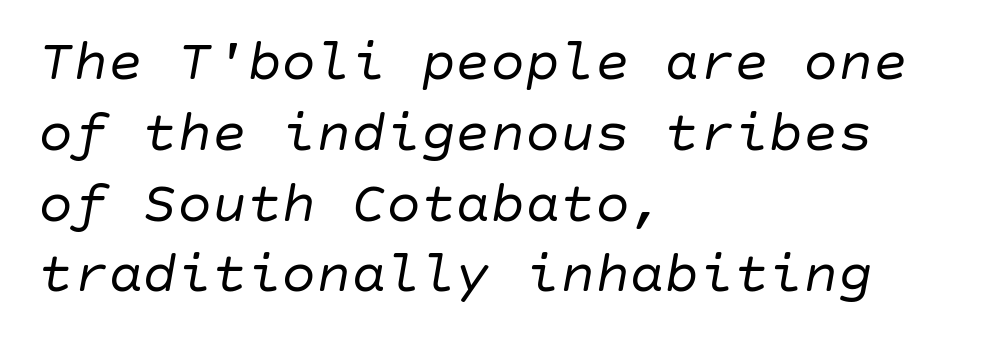
Q: Is the text bold? A: No.
Q: Is the text italic (slanted)? A: Yes, it leans right by about 10 degrees.
Q: Is the text underlined? A: No.
Q: How is the paragraph aligned? A: Left-aligned.
Q: Is the spacing between letters normal or unusually wide? A: Normal.
Q: Width (condensed, normal, or wide)? A: Normal.
Q: Stroke contrast? A: Low.
Q: x-height? A: Large.
